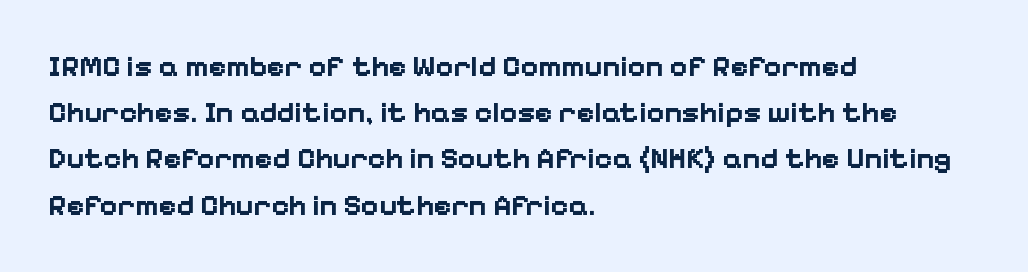
In terms of letterform style, serifs are entirely absent. Only glyphs here, with clear space below each row. Summary of weight: heavy, a full bold. The lettering stays uniformly vertical, giving the passage a roman look. Spacing verdict: proportional, widths tailored to each character.
